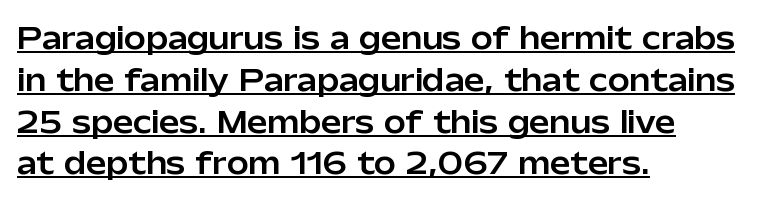
{"serif": "no", "italic": "no", "width": "normal", "stroke_contrast": "low", "x_height": "medium", "monospaced": "no", "underline": "yes", "align": "left", "line_spacing": "normal", "line_spacing_ratio": 1.44, "letter_spacing": "normal", "letter_spacing_em": 0.0, "glyph_px": 29}
